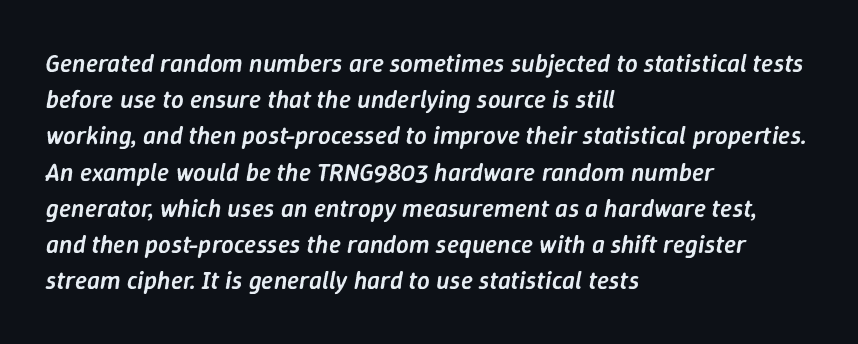
Q: Is the text bold? A: Semi-bold.
Q: Is the text italic (slanted)? A: Yes, it leans right by about 9 degrees.
Q: Is the text underlined? A: No.
Q: How is the paragraph aligned? A: Left-aligned.
Q: Is the spacing between letters normal or unusually wide? A: Normal.
Q: Is the spacing between lines tight, normal or loose? A: Normal.
